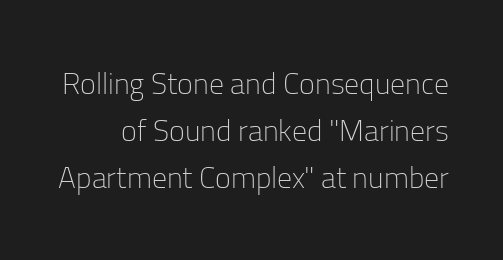
Q: Is the text bold? A: No.
Q: Is the text italic (slanted)? A: No, it is upright.
Q: Is the typeface a serif or a sans-serif typeface? A: Sans-serif.
Q: Is the text underlined? A: No.
Q: Is the spacing between letters normal or unusually wide? A: Normal.
Q: Is the spacing between lines tight, normal or loose? A: Normal.
Q: Width (condensed, normal, or wide)? A: Normal.
Q: Stroke contrast? A: Low.
Q: x-height? A: Medium.
Q: Monospaced? A: No.
